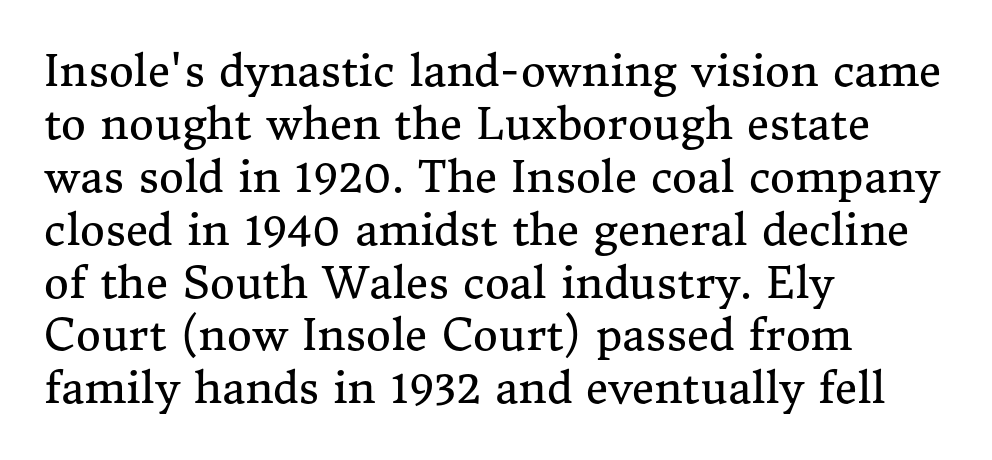
The image shows 43 px regular-weight serif type, upright; set left-aligned, line spacing 1.23x, normal letter spacing, not underlined; medium stroke contrast and a medium x-height.
